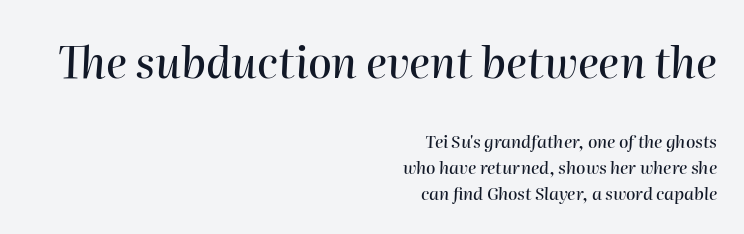
{"italic": "yes", "lean": "right", "slant_degrees": 2, "width": "normal", "stroke_contrast": "high", "x_height": "medium", "monospaced": "no", "underline": "no", "align": "right", "line_spacing": "normal", "line_spacing_ratio": 1.53, "letter_spacing": "normal", "letter_spacing_em": 0.0, "larger_block": "first", "size_ratio": 2.53, "glyph_px": 43}
